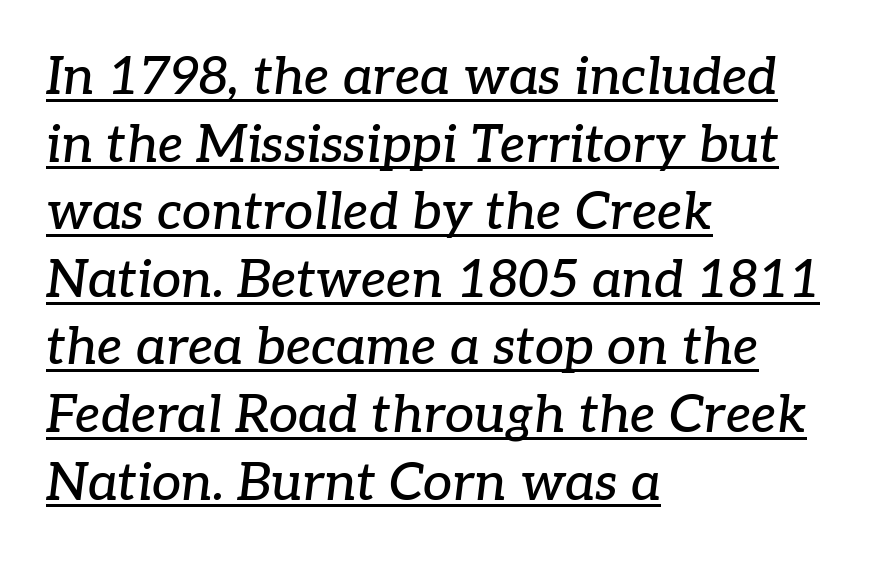
Q: Is the text italic (slanted)? A: Yes, it leans right by about 7 degrees.
Q: Is the typeface a serif or a sans-serif typeface? A: Serif.
Q: Is the text underlined? A: Yes.
Q: How is the paragraph aligned? A: Left-aligned.
Q: Is the spacing between letters normal or unusually wide? A: Normal.
Q: Is the spacing between lines tight, normal or loose? A: Normal.
Q: Width (condensed, normal, or wide)? A: Normal.
Q: Stroke contrast? A: Low.
Q: x-height? A: Medium.
Q: Monospaced? A: No.
